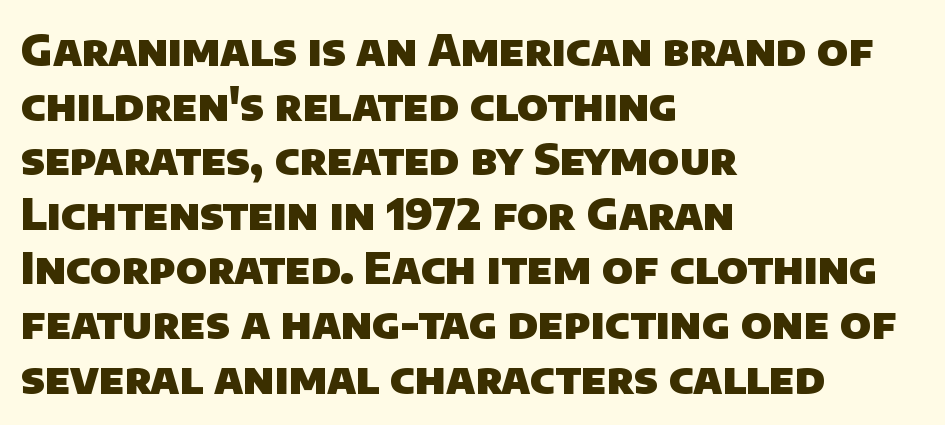
The image shows 43 px heavy sans-serif type; set left-aligned, normal line spacing (1.27x), normal letter spacing, not underlined; low stroke contrast and a large x-height.
